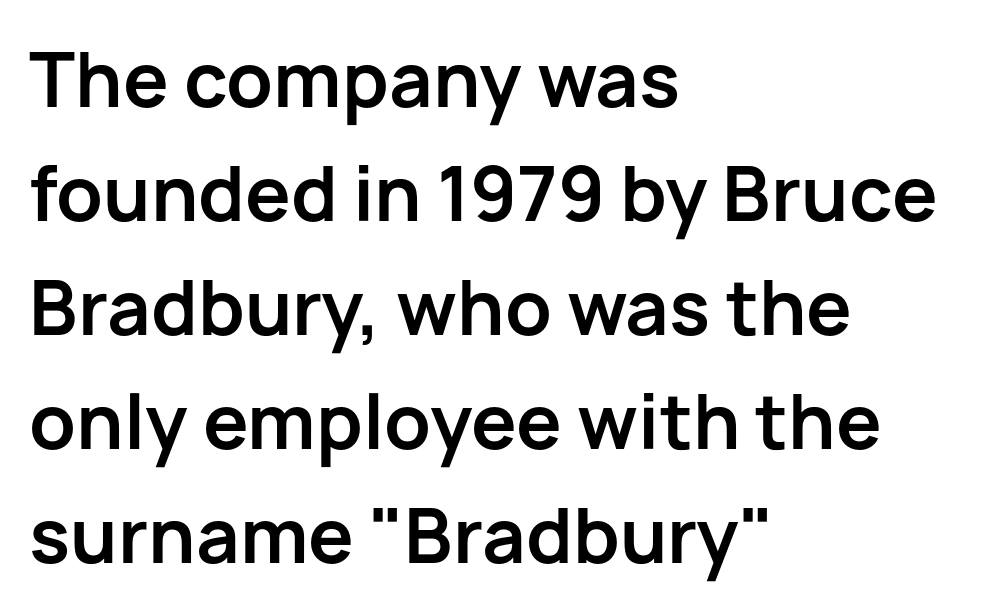
Ordinary non-slanted type is in use. Bare-footed words on every line. Left-aligned paragraph, ragged on the right. Proportional: the letters do not fall into vertical columns. Students, observe: this is what conventionally led text looks like. Short note: letters normally spaced.
